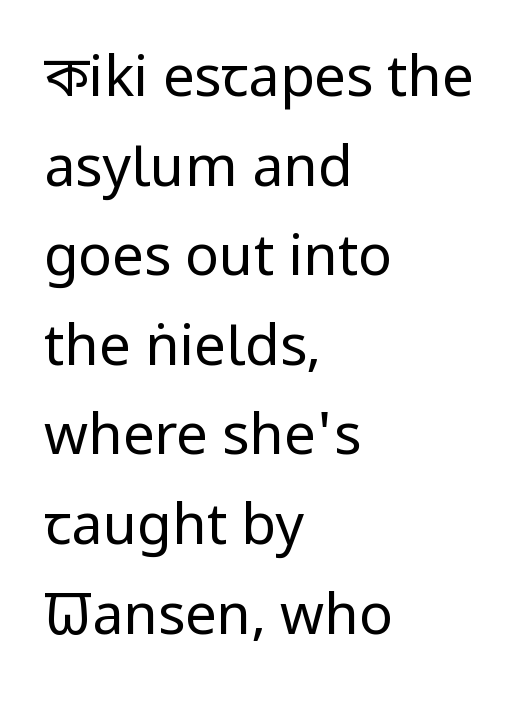
Q: Is the text bold? A: No.
Q: Is the text italic (slanted)? A: No, it is upright.
Q: Is the typeface a serif or a sans-serif typeface? A: Sans-serif.
Q: Is the text underlined? A: No.
Q: How is the paragraph aligned? A: Left-aligned.
Q: Is the spacing between letters normal or unusually wide? A: Normal.
Q: Is the spacing between lines tight, normal or loose? A: Normal.
Q: Width (condensed, normal, or wide)? A: Condensed.
Q: Stroke contrast? A: Low.
Q: x-height? A: Large.
Q: Monospaced? A: No.
